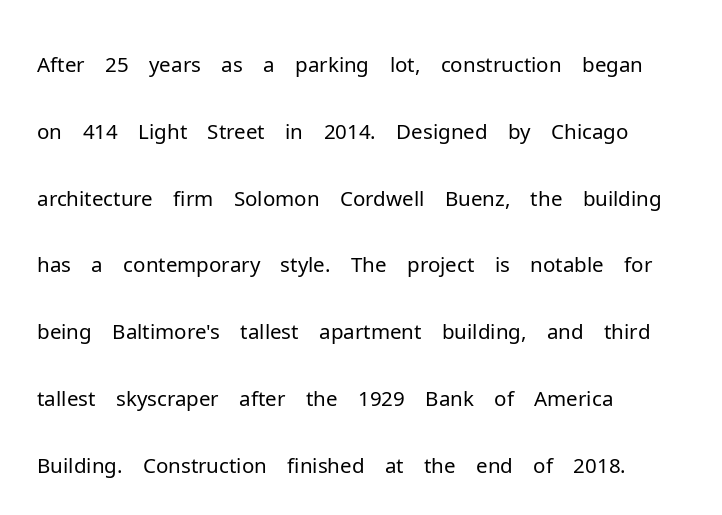
The image shows 42 px light sans-serif type, upright; set left-aligned, normal line spacing (1.59x), normal letter spacing, not underlined; low stroke contrast and a medium x-height.
